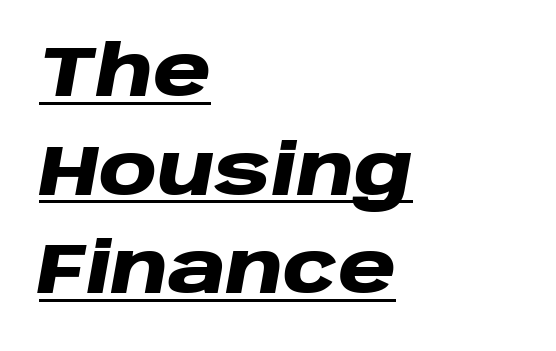
{"italic": "yes", "lean": "right", "slant_degrees": 10, "bold": "yes", "weight": "heavy", "width": "wide", "stroke_contrast": "low", "x_height": "large", "monospaced": "no", "underline": "yes", "align": "left", "line_spacing": "normal", "line_spacing_ratio": 1.39, "letter_spacing": "normal", "letter_spacing_em": 0.0, "glyph_px": 71}
